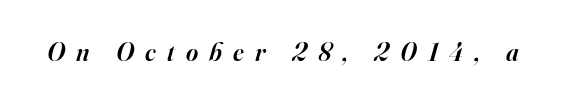
Substantial extra tracking has been applied to these lines. The text carries the slant typical of an italic or oblique font. Every letter is mildly thick-stroked: semibold rather than bold. Plain, unruled lines of type.
